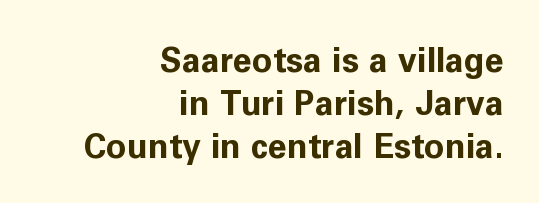
Q: Is the text bold? A: Yes.
Q: Is the text italic (slanted)? A: No, it is upright.
Q: Is the typeface a serif or a sans-serif typeface? A: Sans-serif.
Q: Is the text underlined? A: No.
Q: How is the paragraph aligned? A: Right-aligned.
Q: Is the spacing between letters normal or unusually wide? A: Normal.
Q: Is the spacing between lines tight, normal or loose? A: Normal.
Q: Width (condensed, normal, or wide)? A: Normal.
Q: Stroke contrast? A: Low.
Q: x-height? A: Medium.
Q: Monospaced? A: No.
